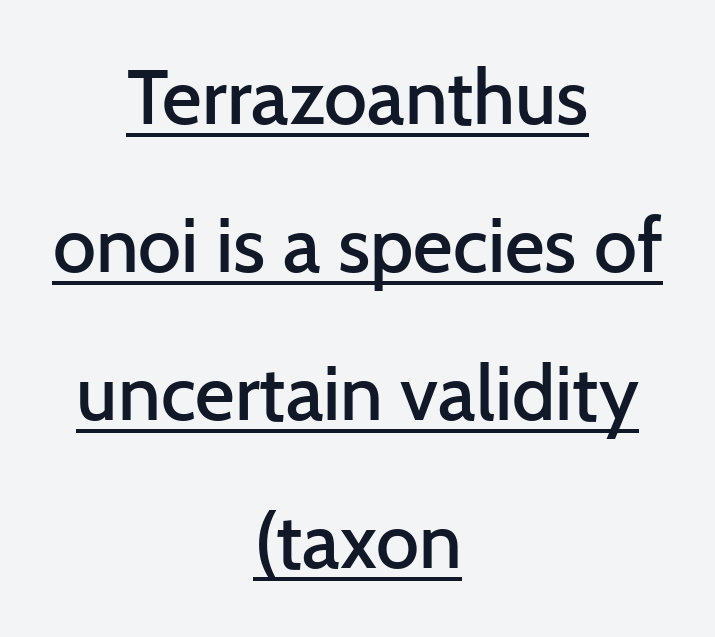
The image shows 77 px semibold sans-serif type, upright; set centered, loose line spacing (1.92x), normal letter spacing, underlined; low stroke contrast and a medium x-height.
